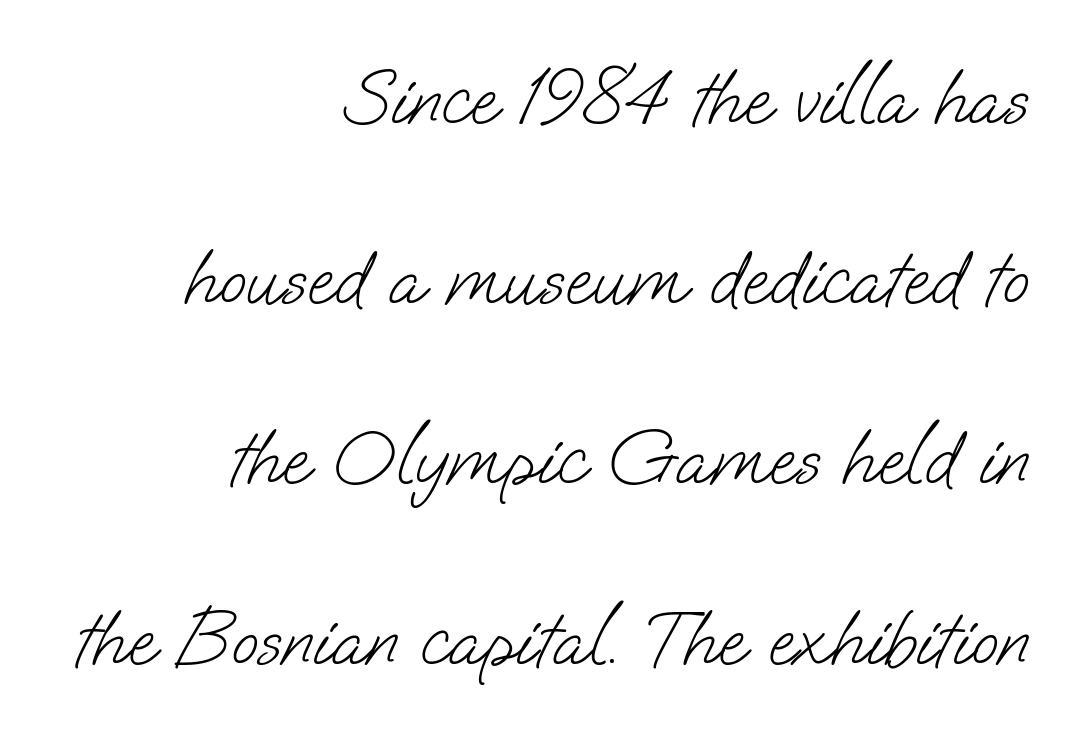
{"serif": "no", "bold": "no", "weight": "light", "width": "normal", "stroke_contrast": "low", "x_height": "small", "monospaced": "no", "underline": "no", "align": "right", "line_spacing": "loose", "line_spacing_ratio": 2.31, "letter_spacing": "normal", "letter_spacing_em": 0.0, "glyph_px": 78}
